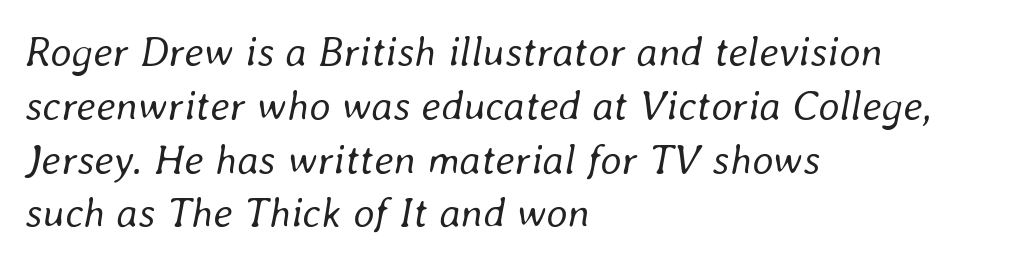
Q: Is the text bold? A: No.
Q: Is the text italic (slanted)? A: Yes, it leans right by about 8 degrees.
Q: Is the text underlined? A: No.
Q: How is the paragraph aligned? A: Left-aligned.
Q: Is the spacing between letters normal or unusually wide? A: Normal.
Q: Is the spacing between lines tight, normal or loose? A: Normal.
Q: Width (condensed, normal, or wide)? A: Normal.
Q: Stroke contrast? A: Low.
Q: x-height? A: Medium.
Q: Monospaced? A: No.
